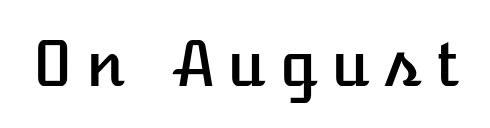
Q: Is the text italic (slanted)? A: No, it is upright.
Q: Is the text underlined? A: No.
Q: Width (condensed, normal, or wide)? A: Normal.
Q: Stroke contrast? A: Low.
Q: x-height? A: Medium.
